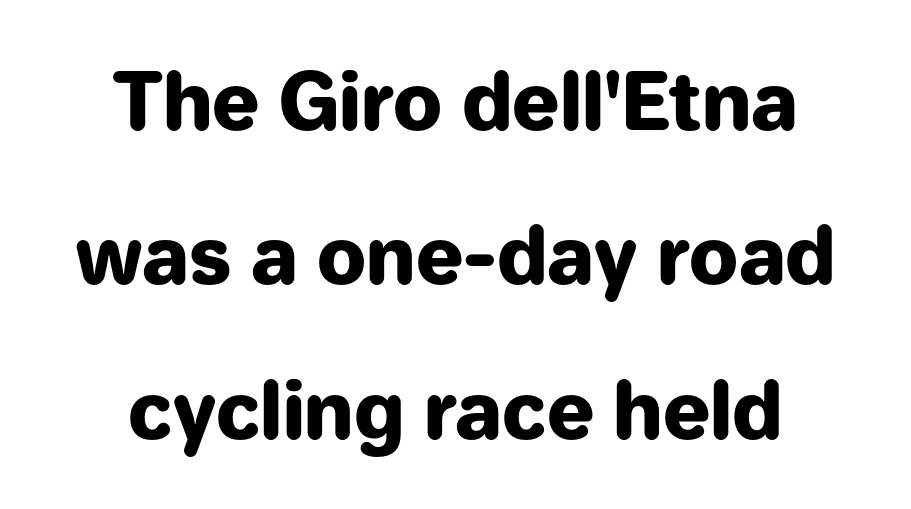
The image shows 78 px heavy sans-serif type, upright; set centered, loose line spacing (1.98x), normal letter spacing, not underlined; low stroke contrast and a medium x-height.
